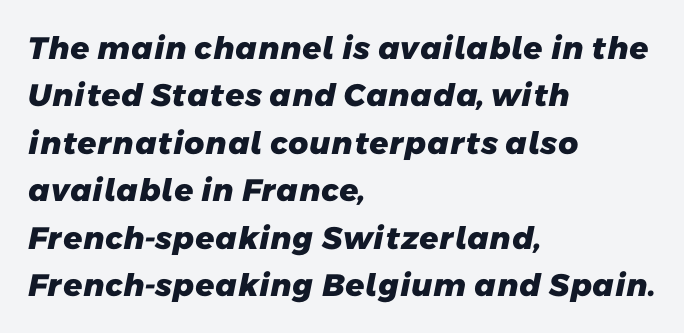
{"serif": "no", "bold": "yes", "weight": "heavy", "width": "normal", "stroke_contrast": "low", "x_height": "medium", "monospaced": "no", "underline": "no", "align": "left", "line_spacing": "normal", "line_spacing_ratio": 1.53, "letter_spacing": "normal", "letter_spacing_em": 0.0, "glyph_px": 31}
